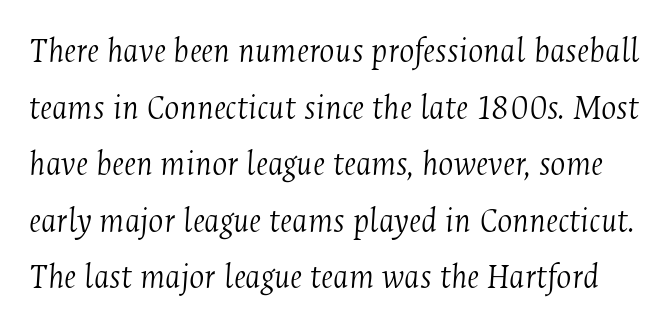
{"serif": "yes", "italic": "yes", "lean": "right", "slant_degrees": 4, "bold": "no", "weight": "light", "width": "condensed", "stroke_contrast": "medium", "x_height": "medium", "monospaced": "no", "underline": "no", "line_spacing": "normal", "line_spacing_ratio": 1.57, "letter_spacing": "normal", "letter_spacing_em": 0.0, "glyph_px": 36}
